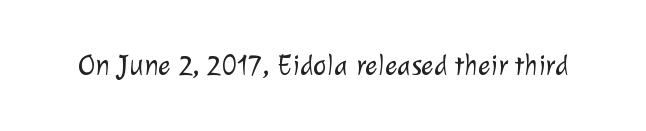
{"serif": "no", "bold": "no", "weight": "light", "width": "normal", "stroke_contrast": "low", "x_height": "medium", "monospaced": "no", "underline": "no", "letter_spacing": "normal", "letter_spacing_em": 0.0, "glyph_px": 29}
